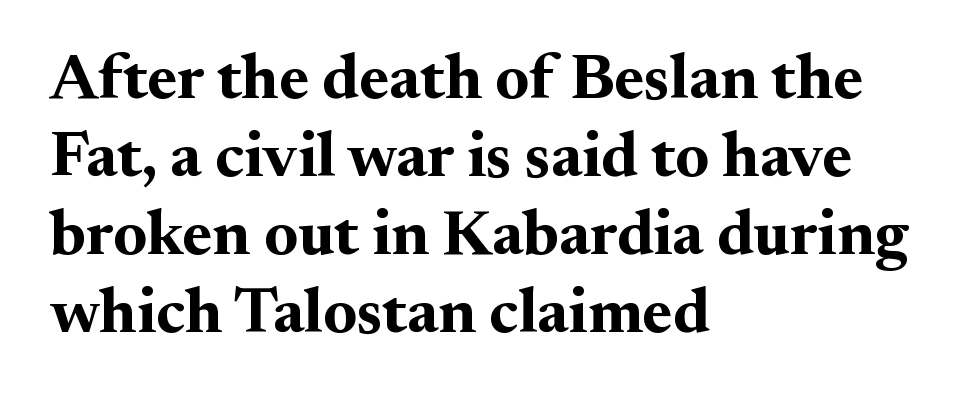
Q: Is the text bold? A: Yes.
Q: Is the text italic (slanted)? A: No, it is upright.
Q: Is the typeface a serif or a sans-serif typeface? A: Serif.
Q: Is the text underlined? A: No.
Q: How is the paragraph aligned? A: Left-aligned.
Q: Is the spacing between letters normal or unusually wide? A: Normal.
Q: Width (condensed, normal, or wide)? A: Normal.
Q: Stroke contrast? A: Medium.
Q: x-height? A: Small.
Q: Monospaced? A: No.
